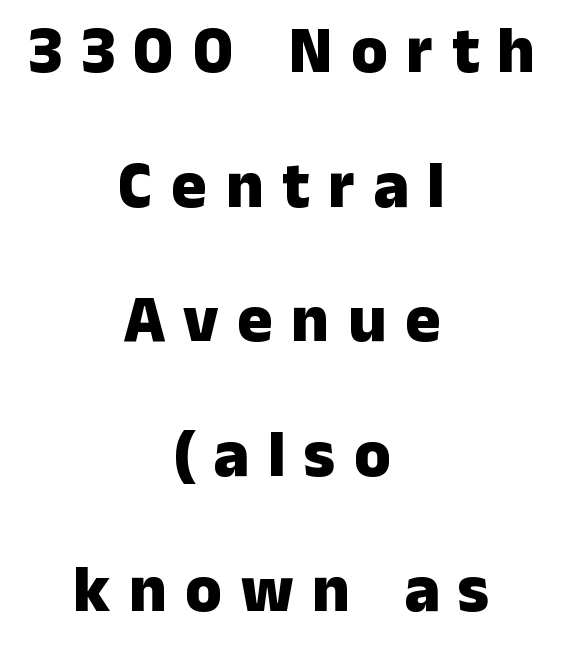
Q: Is the text bold? A: Yes.
Q: Is the text italic (slanted)? A: No, it is upright.
Q: Is the typeface a serif or a sans-serif typeface? A: Sans-serif.
Q: Is the text underlined? A: No.
Q: How is the paragraph aligned? A: Centered.
Q: Is the spacing between letters normal or unusually wide? A: Unusually wide.
Q: Is the spacing between lines tight, normal or loose? A: Loose.
Q: Width (condensed, normal, or wide)? A: Normal.
Q: Stroke contrast? A: Low.
Q: x-height? A: Medium.
Q: Monospaced? A: No.
